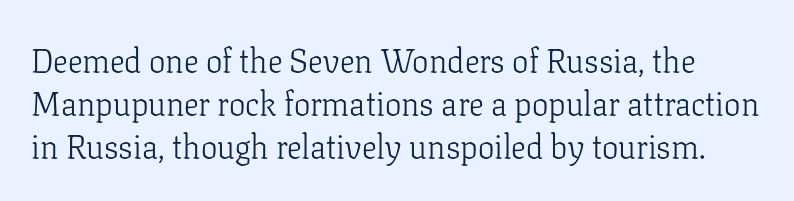
The image shows 33 px light serif type, upright; set normal line spacing (1.31x), normal letter spacing, not underlined; low stroke contrast and a medium x-height.
